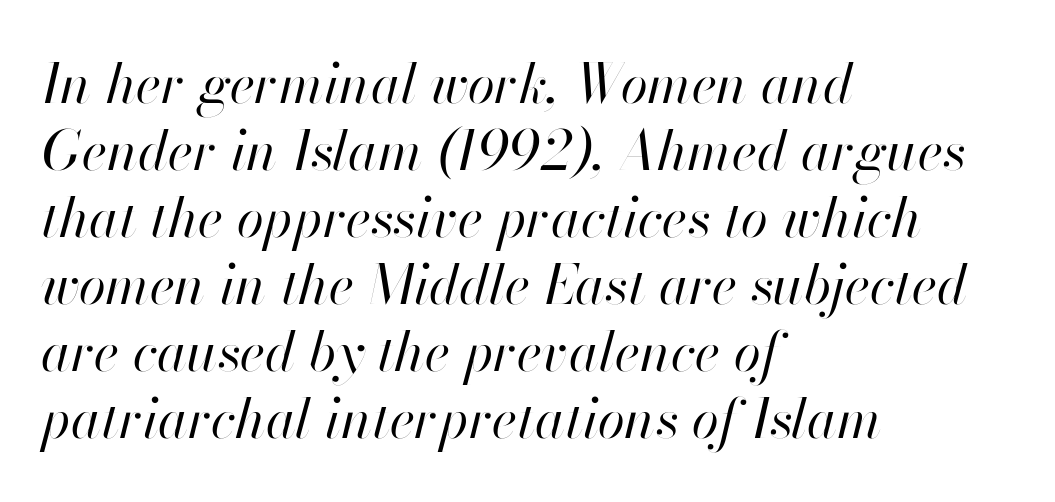
The image shows 55 px regular-weight type, italic (leaning right); set left-aligned, line spacing 1.22x, normal letter spacing, not underlined; high stroke contrast and a small x-height.
